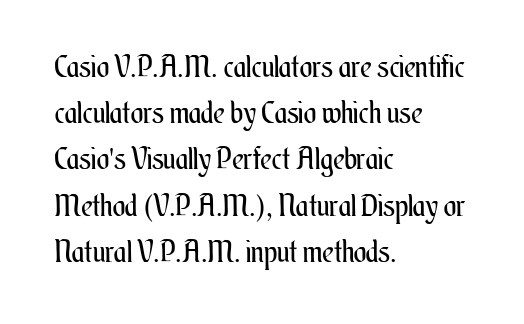
Q: Is the text bold? A: No.
Q: Is the text italic (slanted)? A: No, it is upright.
Q: Is the text underlined? A: No.
Q: How is the paragraph aligned? A: Left-aligned.
Q: Is the spacing between letters normal or unusually wide? A: Normal.
Q: Is the spacing between lines tight, normal or loose? A: Normal.
Q: Width (condensed, normal, or wide)? A: Condensed.
Q: Stroke contrast? A: Medium.
Q: x-height? A: Small.
Q: Monospaced? A: No.
